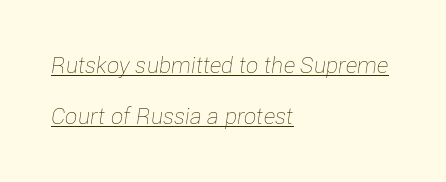
{"italic": "yes", "lean": "right", "slant_degrees": 8, "bold": "no", "underline": "yes", "align": "left", "line_spacing": "loose", "line_spacing_ratio": 2.23, "letter_spacing": "normal", "letter_spacing_em": 0.0, "glyph_px": 23}
